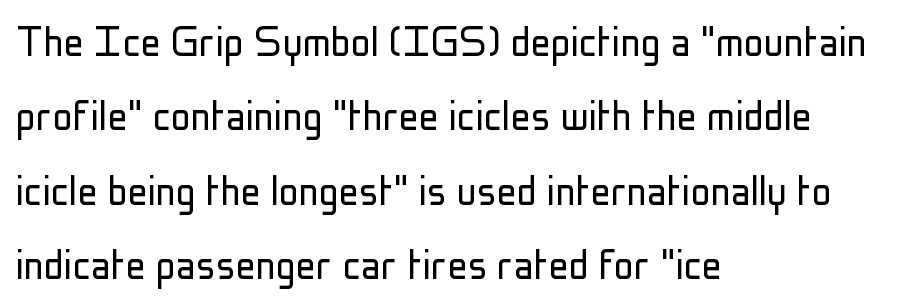
Unlike a traditional serif, this face leaves its strokes unadorned. The rendering uses natural spacing where letterforms have individual widths. If you measured baseline to baseline, you'd find a middling distance. Notice how the passage keeps a crisp vertical edge on the left only. Glance below the letters and you will spot only blank space. Tracking value appears to be zero — textbook default spacing.
